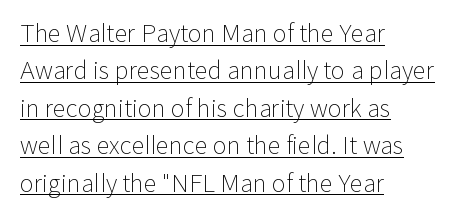
Q: Is the text bold? A: No.
Q: Is the text italic (slanted)? A: No, it is upright.
Q: Is the text underlined? A: Yes.
Q: How is the paragraph aligned? A: Left-aligned.
Q: Is the spacing between letters normal or unusually wide? A: Normal.
Q: Is the spacing between lines tight, normal or loose? A: Normal.
